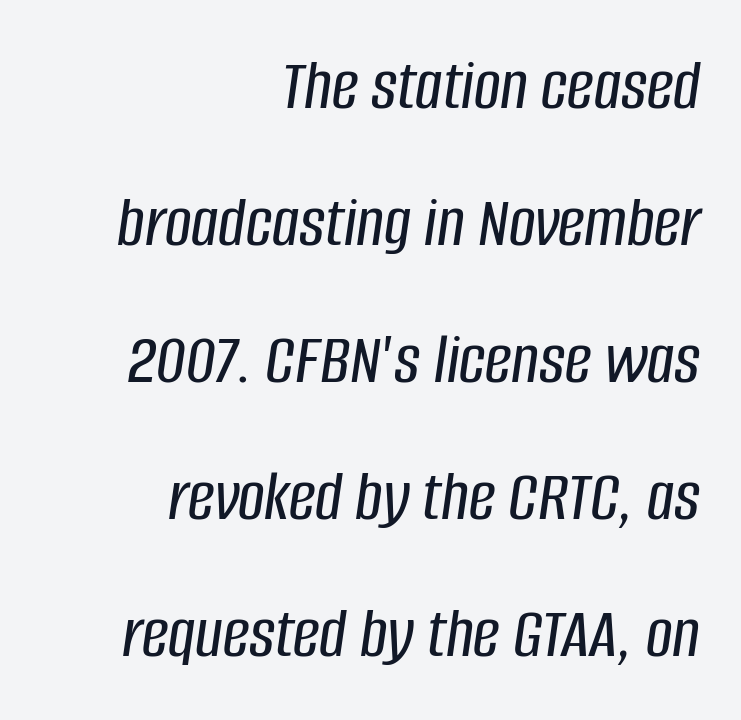
The image shows 74 px condensed type, italic (leaning right); set right-aligned, line spacing 1.85x, normal letter spacing, not underlined; low stroke contrast and a large x-height.
